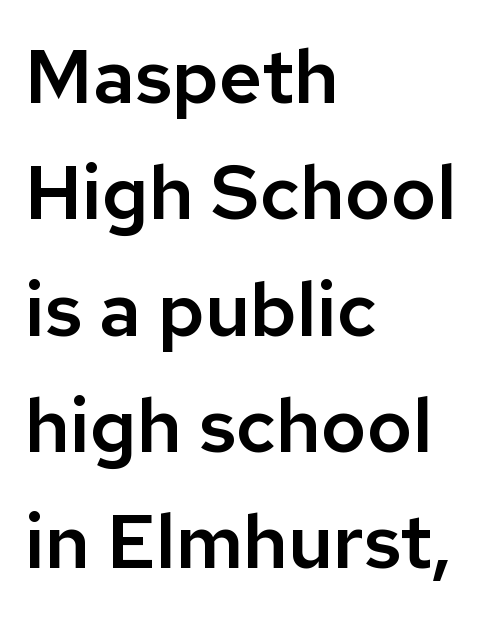
Q: Is the text italic (slanted)? A: No, it is upright.
Q: Is the typeface a serif or a sans-serif typeface? A: Sans-serif.
Q: Is the text underlined? A: No.
Q: How is the paragraph aligned? A: Left-aligned.
Q: Is the spacing between letters normal or unusually wide? A: Normal.
Q: Is the spacing between lines tight, normal or loose? A: Normal.
Q: Width (condensed, normal, or wide)? A: Normal.
Q: Stroke contrast? A: Low.
Q: x-height? A: Medium.
Q: Monospaced? A: No.
